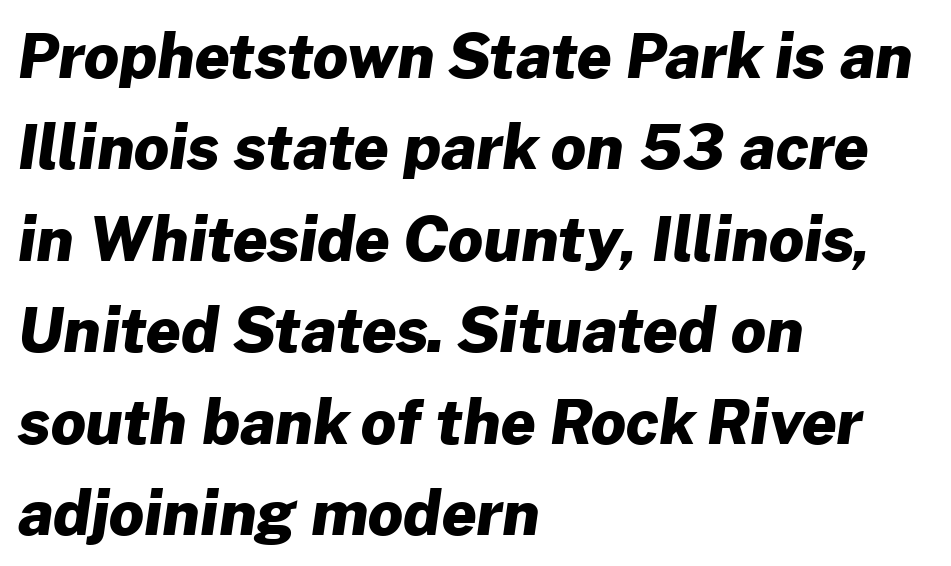
The image shows 61 px heavy sans-serif type; set left-aligned, normal line spacing (1.5x), normal letter spacing, not underlined; low stroke contrast and a medium x-height.
